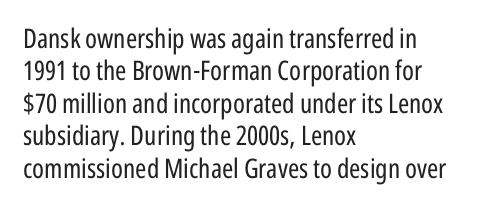
Q: Is the text bold? A: No.
Q: Is the text italic (slanted)? A: No, it is upright.
Q: Is the text underlined? A: No.
Q: How is the paragraph aligned? A: Left-aligned.
Q: Is the spacing between letters normal or unusually wide? A: Normal.
